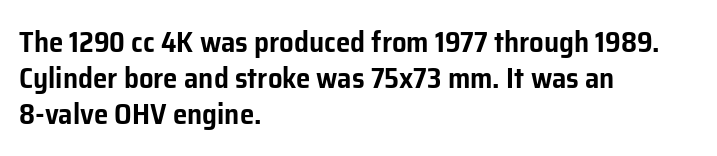
Lines of text with bare space underneath. A typesetter would call this zero additional tracking. Classification — sans serif. Compared with a centered layout, this one pins lines to the left instead. When letters stand straight like this, we call the style roman or upright.
